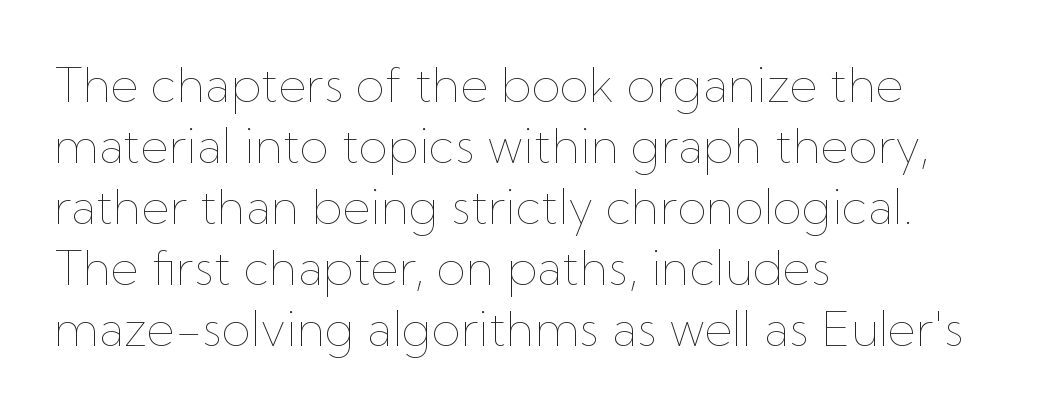
Q: Is the text bold? A: No.
Q: Is the text italic (slanted)? A: No, it is upright.
Q: Is the text underlined? A: No.
Q: How is the paragraph aligned? A: Left-aligned.
Q: Is the spacing between letters normal or unusually wide? A: Normal.
Q: Is the spacing between lines tight, normal or loose? A: Normal.
Q: Width (condensed, normal, or wide)? A: Normal.
Q: Stroke contrast? A: Low.
Q: x-height? A: Medium.
Q: Monospaced? A: No.
